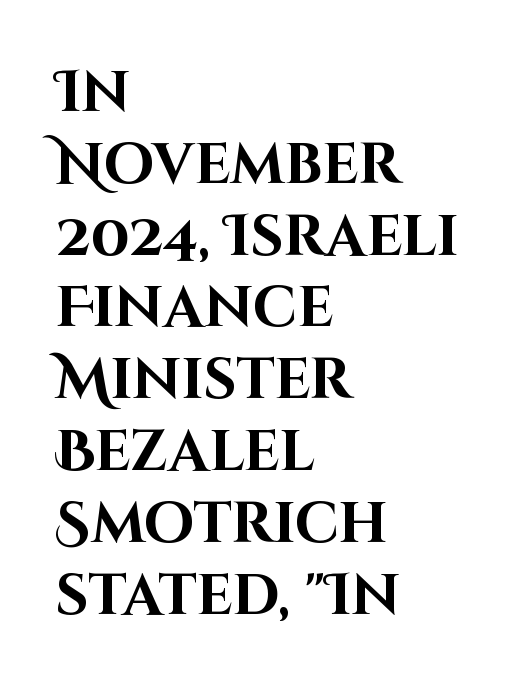
The image shows 57 px bold sans-serif type, upright; set left-aligned, normal line spacing (1.26x), normal letter spacing, not underlined; high stroke contrast and a large x-height.
